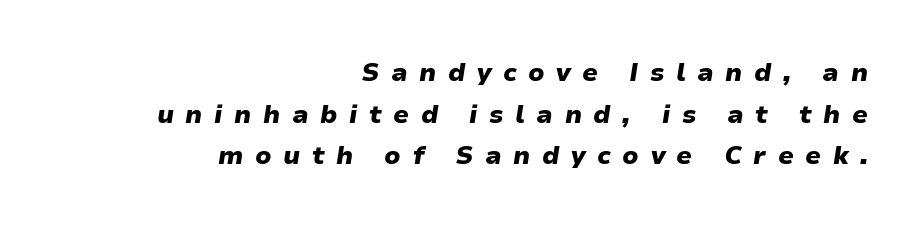
Q: Is the text bold? A: Yes.
Q: Is the text italic (slanted)? A: Yes, it leans right by about 9 degrees.
Q: Is the text underlined? A: No.
Q: How is the paragraph aligned? A: Right-aligned.
Q: Is the spacing between letters normal or unusually wide? A: Unusually wide.
Q: Is the spacing between lines tight, normal or loose? A: Normal.
